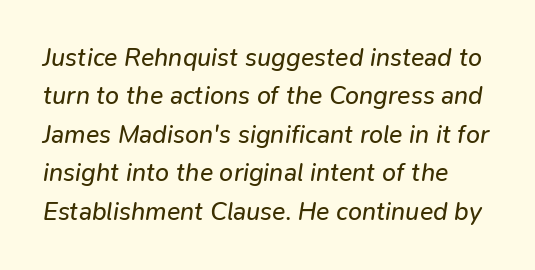
The whole block is typeset with a tilt. Nobody drew a line under any word here. Tracking value appears to be zero — textbook default spacing. Leading: standard.
